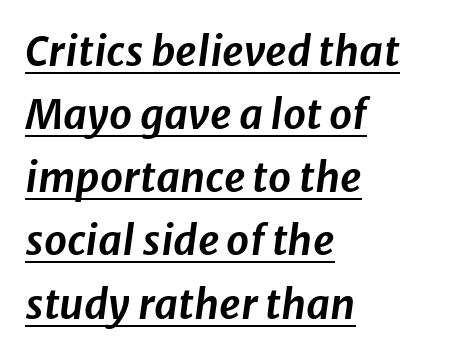
{"italic": "yes", "lean": "right", "slant_degrees": 8, "width": "normal", "stroke_contrast": "low", "x_height": "medium", "monospaced": "no", "underline": "yes", "align": "left", "line_spacing": "normal", "line_spacing_ratio": 1.54, "letter_spacing": "normal", "letter_spacing_em": 0.0, "glyph_px": 41}
